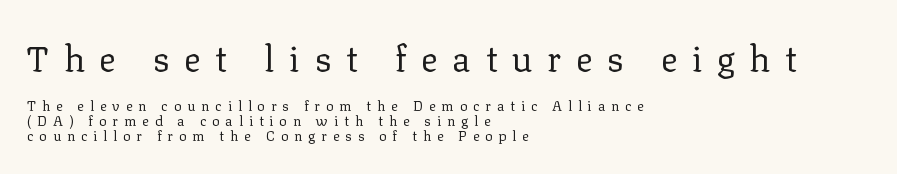
Look at the tracking — it's clearly loosened, letters drifting apart. This sample trades vertical openness for compactness between lines. A serif font was chosen for this passage. The cut favours lightness, reaching ordinary text weight at its darkest. The more generous point size was reserved for the upper chunk. This rendering features lettering with no underline.
